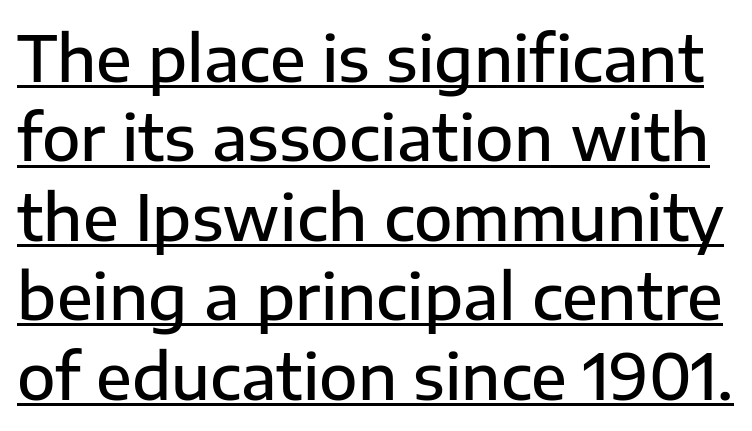
The text was rendered using a sans face with plain stroke endings. The tracking reads as untouched default to a designer's eye. When letters stand straight like this, we call the style roman or upright. This rendering features underlined lettering. Think of a printed novel: that variable character pitch is what you see here.
